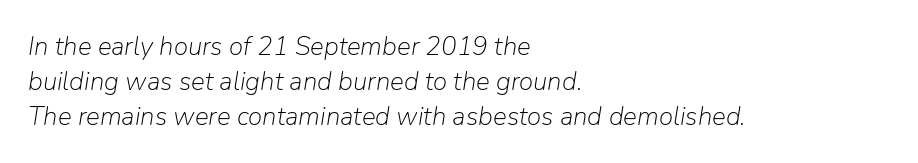
Q: Is the text bold? A: No.
Q: Is the text italic (slanted)? A: Yes, it leans right by about 9 degrees.
Q: Is the text underlined? A: No.
Q: How is the paragraph aligned? A: Left-aligned.
Q: Is the spacing between letters normal or unusually wide? A: Normal.
Q: Is the spacing between lines tight, normal or loose? A: Normal.
